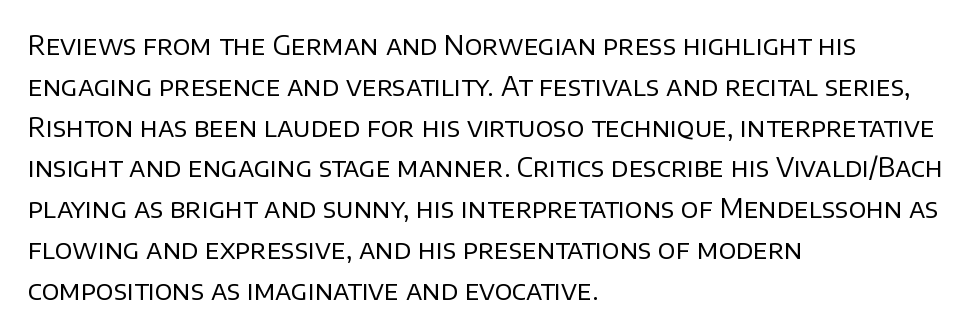
Q: Is the text bold? A: No.
Q: Is the text italic (slanted)? A: No, it is upright.
Q: Is the text underlined? A: No.
Q: How is the paragraph aligned? A: Left-aligned.
Q: Is the spacing between letters normal or unusually wide? A: Normal.
Q: Is the spacing between lines tight, normal or loose? A: Normal.
